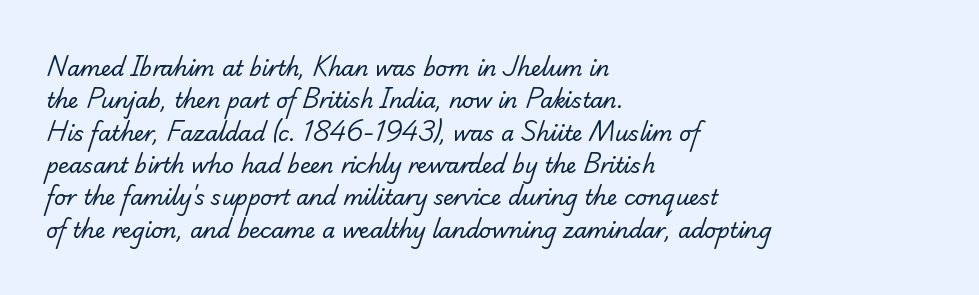
The image shows 21 px text type; set left-aligned, normal line spacing (1.54x), normal letter spacing, not underlined.
